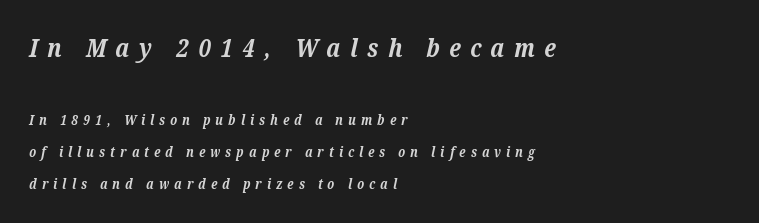
The image shows 26 px bold type, italic (leaning right); set left-aligned, loose line spacing (2.3x), unusually wide letter spacing (+0.36 em), not underlined; the first (top) block is 1.86x larger.
